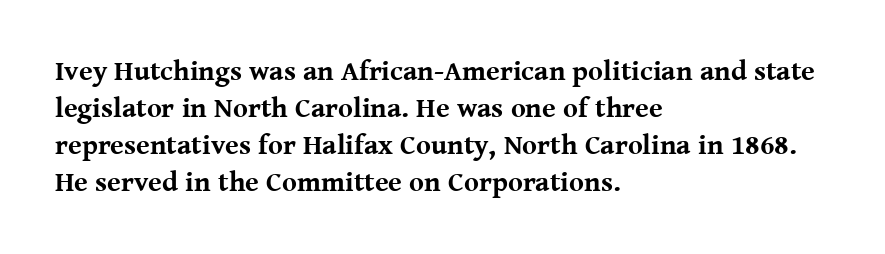
The image shows 28 px bold serif type, upright; set left-aligned, normal line spacing (1.32x), normal letter spacing, not underlined; medium stroke contrast and a medium x-height.
